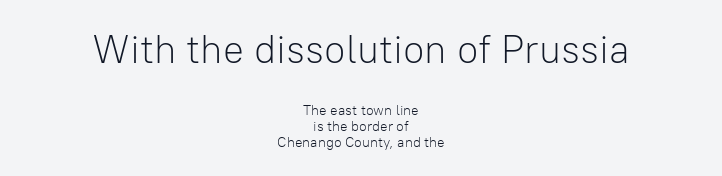
Q: Is the text bold? A: No.
Q: Is the text italic (slanted)? A: No, it is upright.
Q: Is the typeface a serif or a sans-serif typeface? A: Sans-serif.
Q: Is the text underlined? A: No.
Q: How is the paragraph aligned? A: Centered.
Q: Is the spacing between letters normal or unusually wide? A: Normal.
Q: Is the spacing between lines tight, normal or loose? A: Tight.
Q: Which block of text is set in a larger size, the first (top) or the second (bottom)? A: The first (top) one.
Q: Width (condensed, normal, or wide)? A: Normal.
Q: Stroke contrast? A: Low.
Q: x-height? A: Medium.
Q: Monospaced? A: No.
